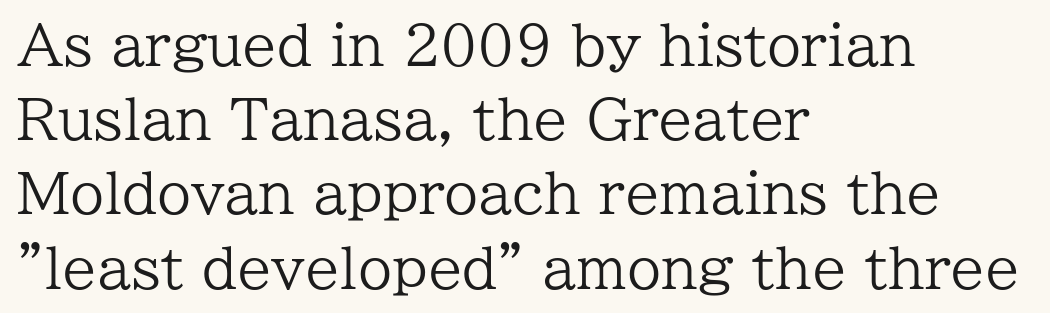
Does the copy run flush right? No — it runs flush left. The passage shown is not bold in any degree. A normal amount of white space separates one row of letters from the next. The typeface chosen for these lines features serifs.
